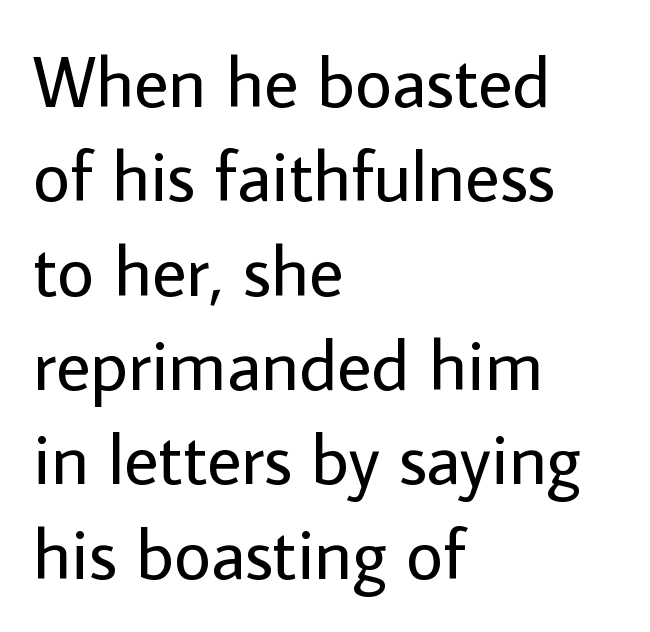
{"serif": "no", "italic": "no", "bold": "no", "weight": "regular", "width": "normal", "stroke_contrast": "low", "x_height": "medium", "monospaced": "no", "underline": "no", "align": "left", "line_spacing": "normal", "line_spacing_ratio": 1.31, "letter_spacing": "normal", "letter_spacing_em": 0.0, "glyph_px": 72}
